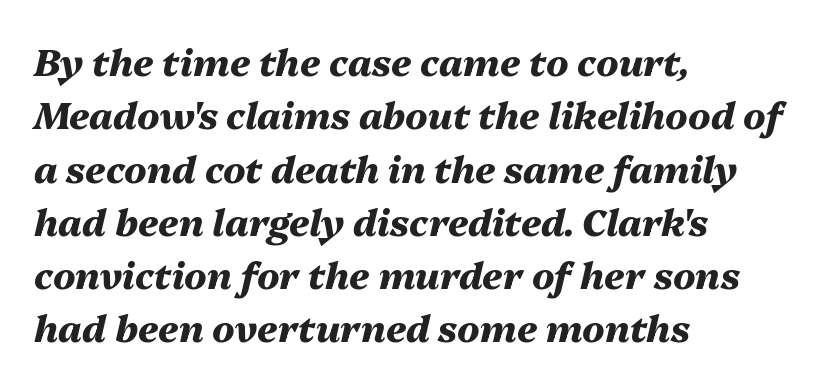
Q: Is the text bold? A: Yes.
Q: Is the text italic (slanted)? A: Yes, it leans right by about 13 degrees.
Q: Is the text underlined? A: No.
Q: How is the paragraph aligned? A: Left-aligned.
Q: Is the spacing between letters normal or unusually wide? A: Normal.
Q: Is the spacing between lines tight, normal or loose? A: Normal.
Q: Width (condensed, normal, or wide)? A: Normal.
Q: Stroke contrast? A: Medium.
Q: x-height? A: Medium.
Q: Monospaced? A: No.
